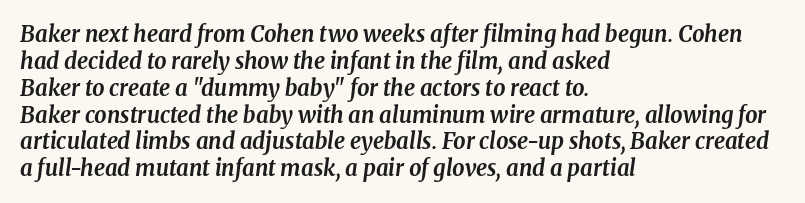
{"italic": "yes", "lean": "right", "slant_degrees": 8, "bold": "yes", "underline": "no", "align": "left", "line_spacing_ratio": 1.22, "letter_spacing": "normal", "letter_spacing_em": 0.0, "glyph_px": 22}
